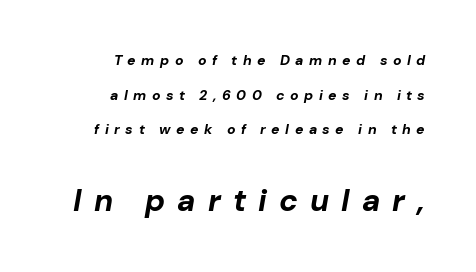
Q: Is the text bold? A: Yes.
Q: Is the text italic (slanted)? A: Yes, it leans right by about 10 degrees.
Q: Is the text underlined? A: No.
Q: How is the paragraph aligned? A: Right-aligned.
Q: Is the spacing between letters normal or unusually wide? A: Unusually wide.
Q: Is the spacing between lines tight, normal or loose? A: Loose.
Q: Which block of text is set in a larger size, the first (top) or the second (bottom)? A: The second (bottom) one.
Q: Width (condensed, normal, or wide)? A: Normal.
Q: Stroke contrast? A: Low.
Q: x-height? A: Medium.
Q: Monospaced? A: No.
